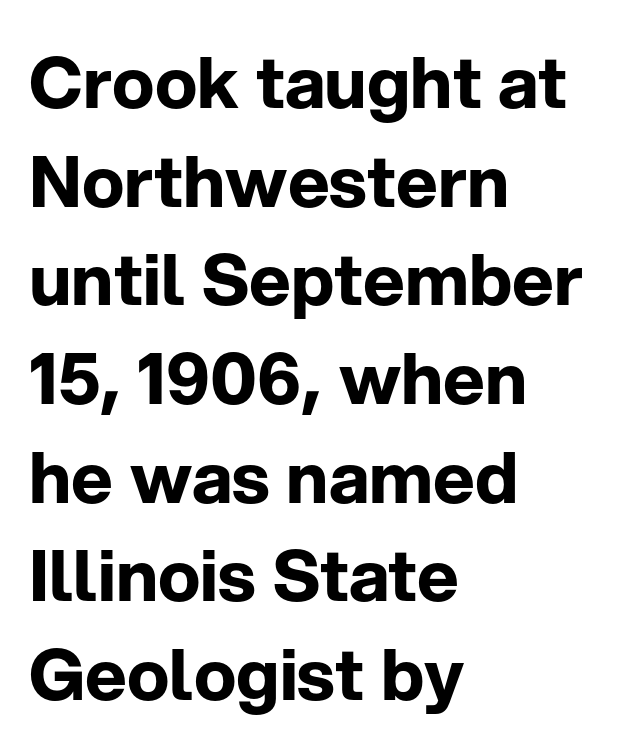
Tall strokes in this sample are plumb rather than angled. Character widths vary here, with narrow letters taking less room than wide ones. The line texture is even and compact thanks to regular tracking. Unlike a traditional serif, this face leaves its strokes unadorned. Heavy, bold letterforms.
